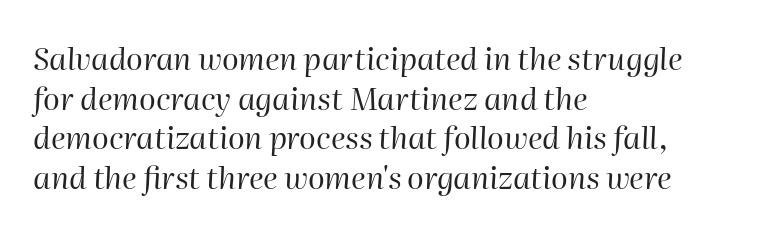
The image shows 31 px regular-weight type, italic (leaning right); set left-aligned, normal line spacing (1.28x), normal letter spacing, not underlined; high stroke contrast and a medium x-height.
